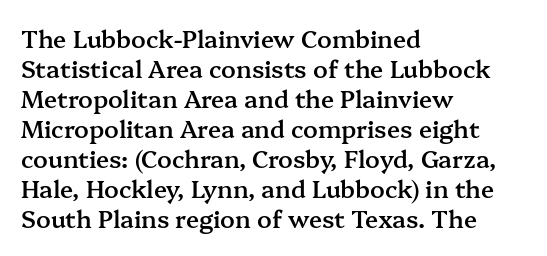
The image shows 24 px text type, upright; set left-aligned, normal line spacing (1.25x), normal letter spacing, not underlined.
